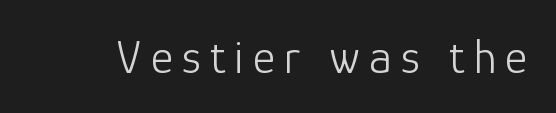
{"serif": "no", "italic": "no", "bold": "no", "weight": "light", "width": "normal", "stroke_contrast": "low", "x_height": "medium", "monospaced": "no", "underline": "no", "glyph_px": 48}
